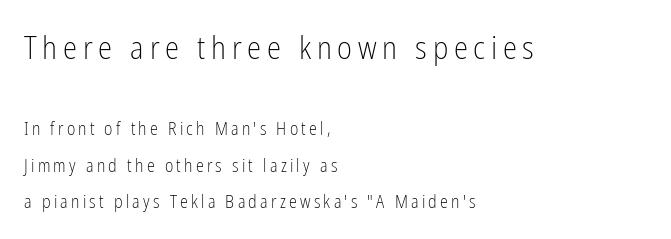
{"serif": "no", "italic": "no", "bold": "no", "weight": "light", "width": "condensed", "stroke_contrast": "low", "x_height": "medium", "monospaced": "no", "underline": "no", "align": "left", "line_spacing": "loose", "line_spacing_ratio": 2.04, "larger_block": "first", "size_ratio": 1.78, "glyph_px": 32}
